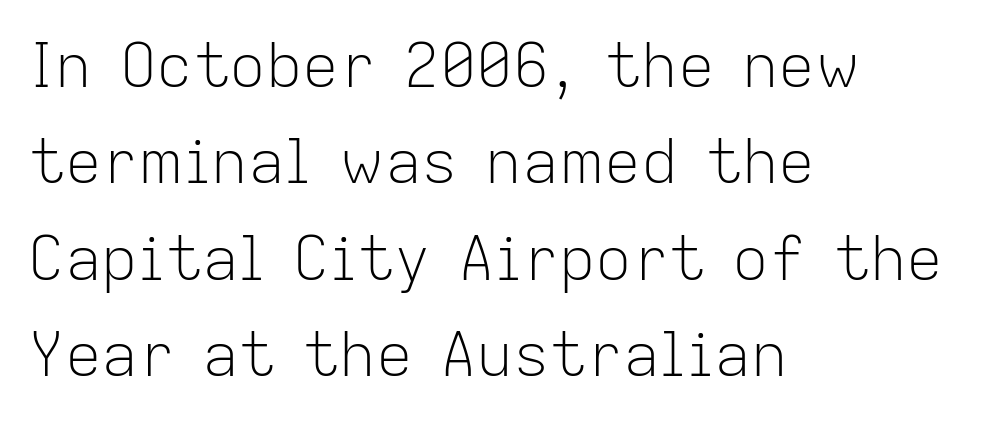
{"serif": "no", "italic": "no", "bold": "no", "weight": "light", "width": "normal", "stroke_contrast": "low", "x_height": "medium", "monospaced": "no", "underline": "no", "align": "left", "line_spacing": "normal", "line_spacing_ratio": 1.58, "letter_spacing": "normal", "letter_spacing_em": 0.0, "glyph_px": 61}
